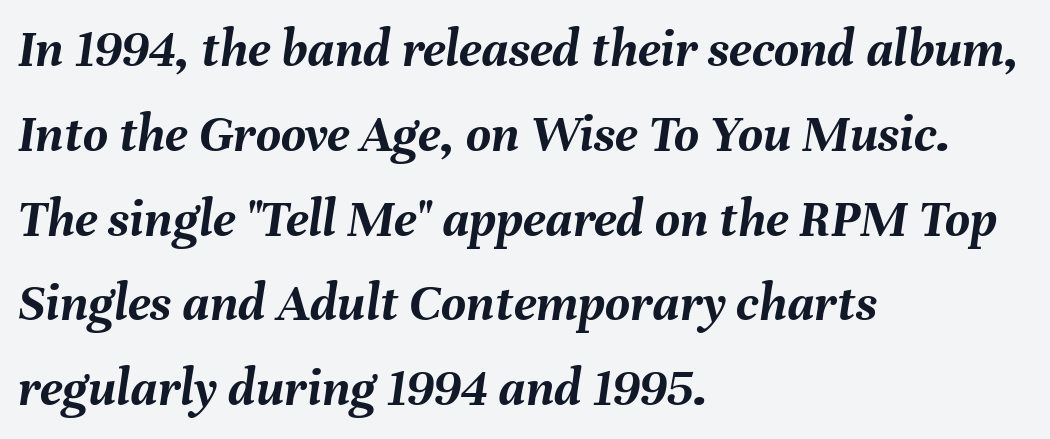
{"italic": "yes", "lean": "right", "slant_degrees": 8, "bold": "yes", "weight": "semibold", "width": "normal", "stroke_contrast": "medium", "x_height": "medium", "monospaced": "no", "underline": "no", "align": "left", "line_spacing": "normal", "line_spacing_ratio": 1.57, "letter_spacing": "normal", "letter_spacing_em": 0.0, "glyph_px": 54}
